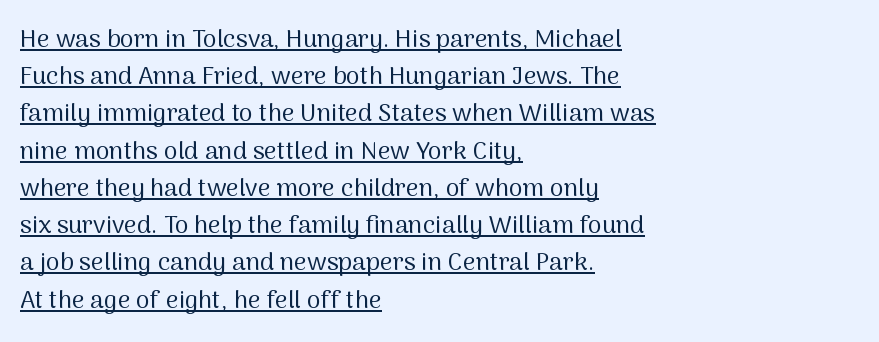
The image shows 25 px text type, upright; set left-aligned, normal line spacing (1.49x), normal letter spacing, underlined.
